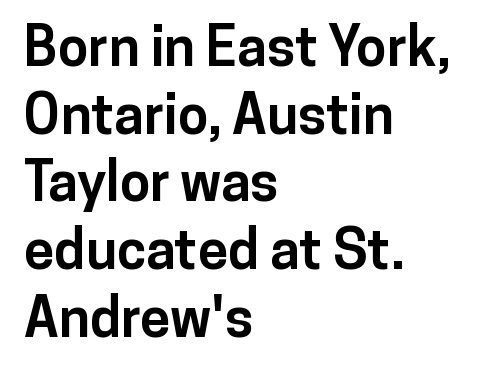
{"serif": "no", "italic": "no", "bold": "yes", "weight": "bold", "width": "normal", "stroke_contrast": "low", "x_height": "medium", "monospaced": "no", "underline": "no", "align": "left", "line_spacing_ratio": 1.23, "letter_spacing": "normal", "letter_spacing_em": 0.0, "glyph_px": 55}
